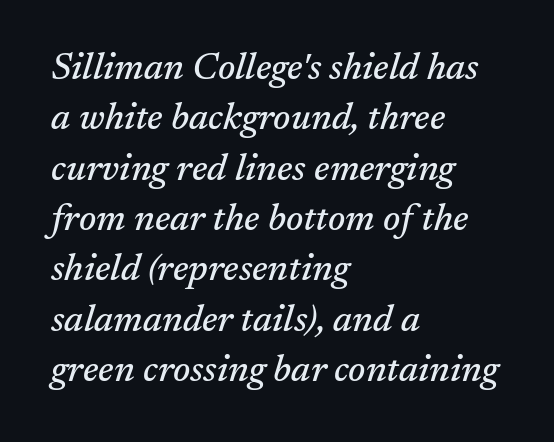
Q: Is the text italic (slanted)? A: Yes, it leans right by about 17 degrees.
Q: Is the typeface a serif or a sans-serif typeface? A: Serif.
Q: Is the text underlined? A: No.
Q: How is the paragraph aligned? A: Left-aligned.
Q: Is the spacing between letters normal or unusually wide? A: Normal.
Q: Is the spacing between lines tight, normal or loose? A: Normal.
Q: Width (condensed, normal, or wide)? A: Normal.
Q: Stroke contrast? A: Medium.
Q: x-height? A: Medium.
Q: Monospaced? A: No.
